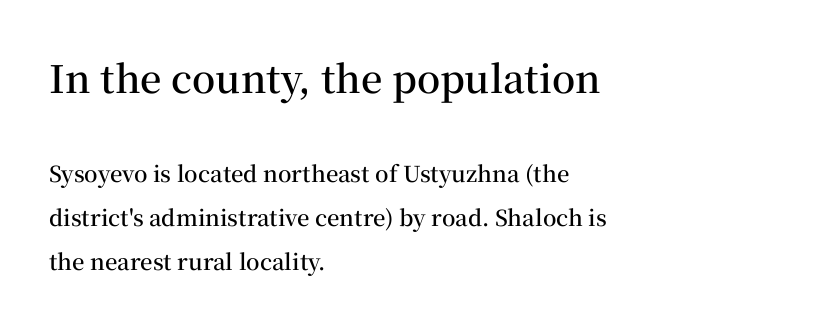
The image shows 38 px semibold serif type, upright; set left-aligned, loose line spacing (2.01x), normal letter spacing, not underlined; the first (top) block is 1.73x larger; medium stroke contrast and a medium x-height.
